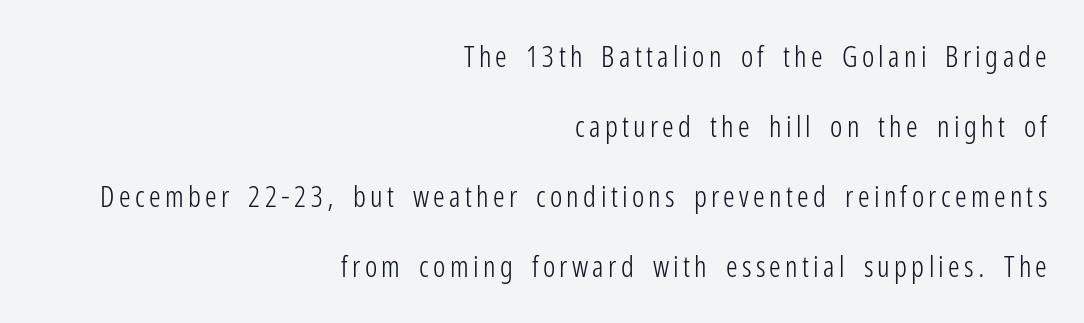
These lines stand farther apart than default settings would place them. Descender tails drop into unmarked territory. This is sans-serif lettering, the kind often seen on screens and signage. These lines are rendered in a variable-pitch font. These lines are set flush right with a ragged left edge.
